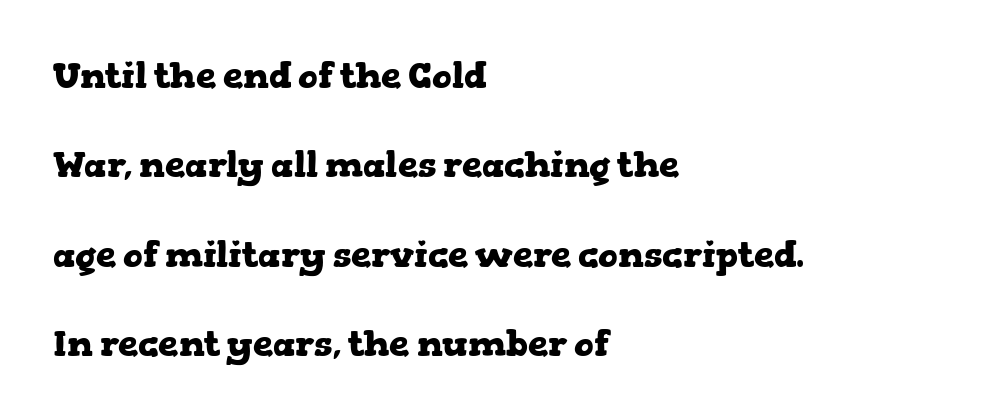
Character widths vary here, with narrow letters taking less room than wide ones. Only glyphs here, with clear space below each row. The face used here is rendered with its standard letterfit. The face used here has the dense, thick strokes of a bold. It's the straight-up-and-down kind of type. This sample trades compactness for vertical openness between lines.
